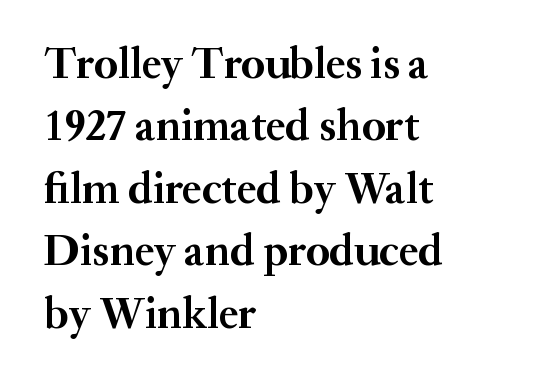
{"serif": "yes", "italic": "no", "bold": "yes", "weight": "semibold", "width": "normal", "stroke_contrast": "medium", "x_height": "small", "monospaced": "no", "underline": "no", "align": "left", "line_spacing": "normal", "line_spacing_ratio": 1.42, "letter_spacing": "normal", "letter_spacing_em": 0.0, "glyph_px": 44}
